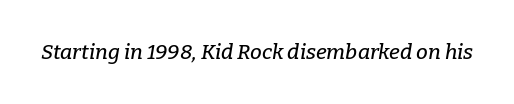
Q: Is the text italic (slanted)? A: Yes, it leans right by about 9 degrees.
Q: Is the text underlined? A: No.
Q: Is the spacing between letters normal or unusually wide? A: Normal.
